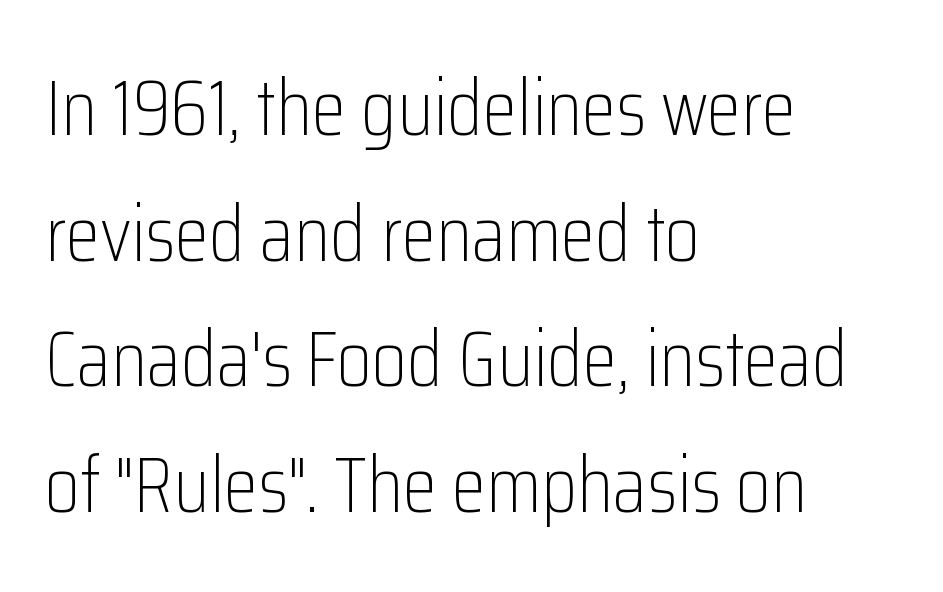
The image shows 79 px light, condensed sans-serif type, upright; set left-aligned, normal line spacing (1.59x), normal letter spacing, not underlined; low stroke contrast and a medium x-height.
